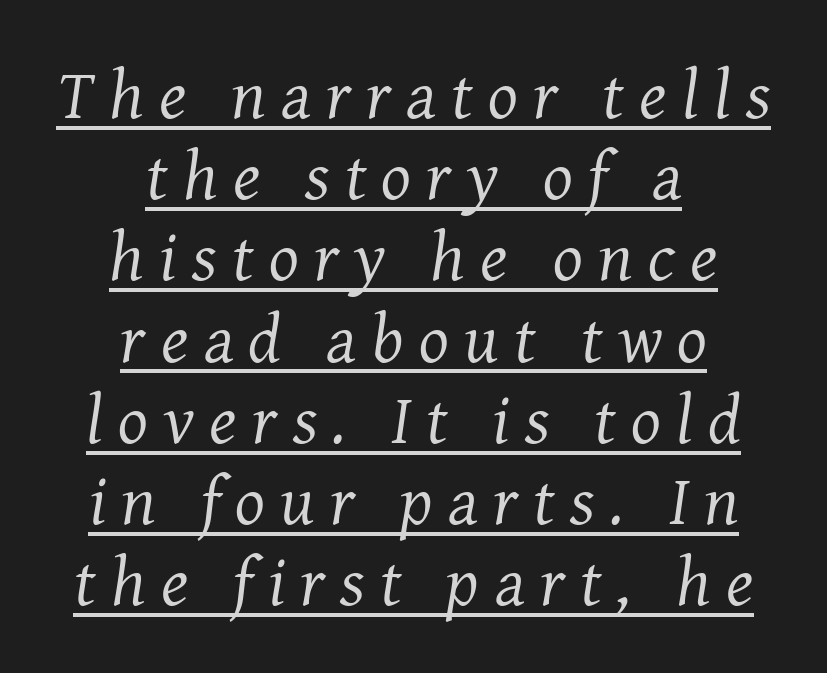
Italic? Definitely — the glyphs are oblique. The glyphs are accompanied by a horizontal stroke just below them. The rag falls on both sides of this text block equally. The strokes carry an ordinary text weight at most. In terms of letterspacing, this is a distinctly airy, spread setting. Character widths vary here, with narrow letters taking less room than wide ones.
